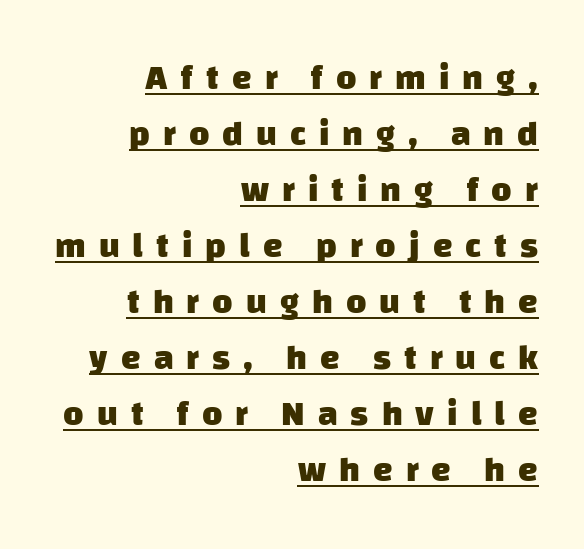
{"serif": "no", "bold": "yes", "weight": "heavy", "width": "normal", "stroke_contrast": "low", "x_height": "large", "monospaced": "no", "underline": "yes", "align": "right", "line_spacing": "normal", "line_spacing_ratio": 1.6, "letter_spacing": "wide", "letter_spacing_em": 0.37, "glyph_px": 35}
